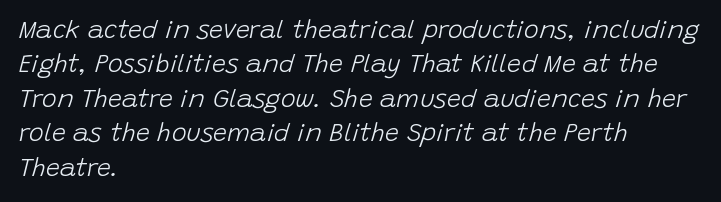
Q: Is the text bold? A: No.
Q: Is the text italic (slanted)? A: Yes, it leans right by about 15 degrees.
Q: Is the text underlined? A: No.
Q: How is the paragraph aligned? A: Left-aligned.
Q: Is the spacing between letters normal or unusually wide? A: Normal.
Q: Is the spacing between lines tight, normal or loose? A: Normal.
